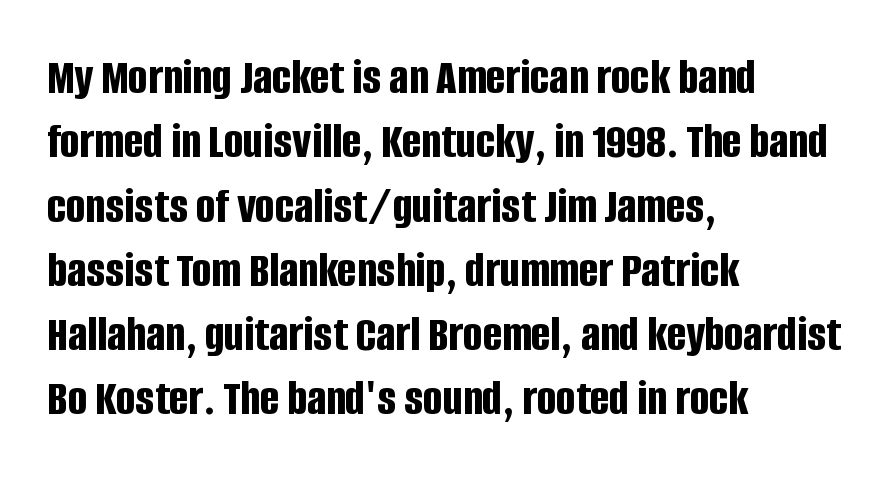
This sample is left-justified, so line endings fall wherever the words run out. A typesetter would mark this as roman, not italic. You could not count columns in this text — the font is proportionally spaced. Emphasis by weight is at full strength: bold. Inter-character spacing is left at the font's built-in metrics.
